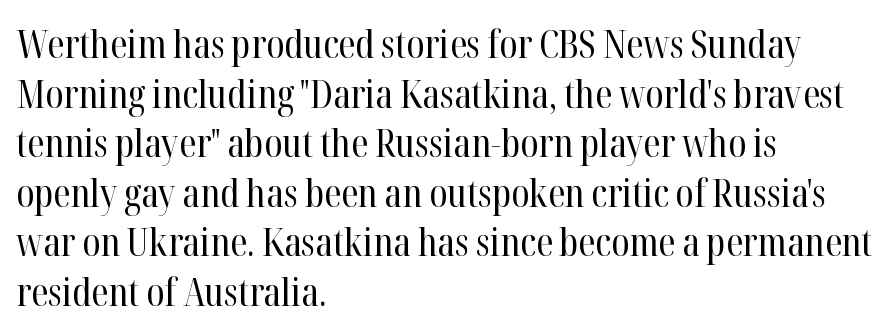
The image shows 39 px regular-weight, condensed serif type, upright; set left-aligned, normal line spacing (1.27x), normal letter spacing, not underlined; high stroke contrast and a medium x-height.
